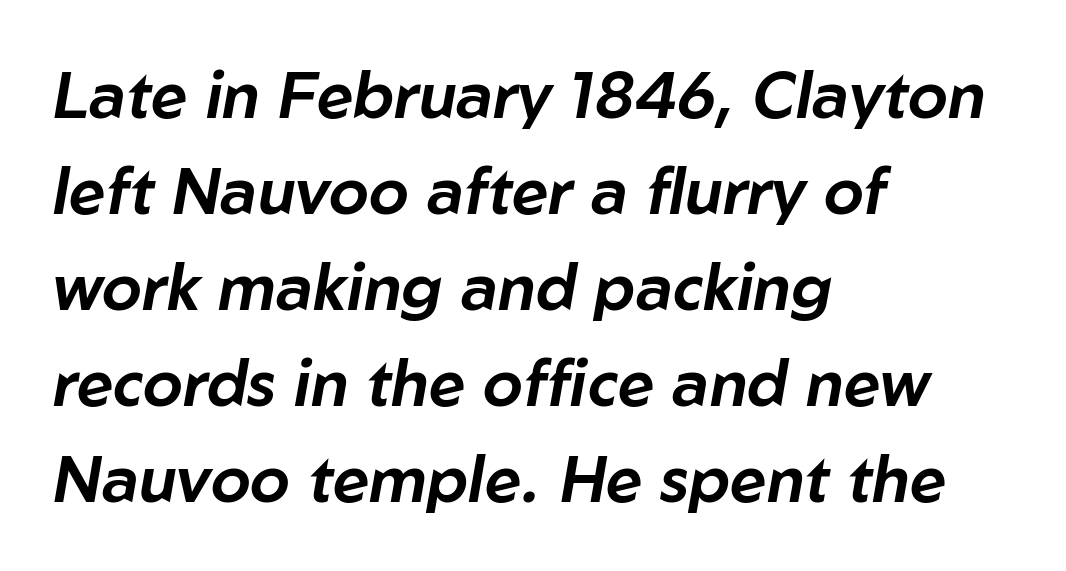
The image shows 64 px text type, italic (leaning right); set left-aligned, normal line spacing (1.5x), normal letter spacing, not underlined; low stroke contrast and a medium x-height.
